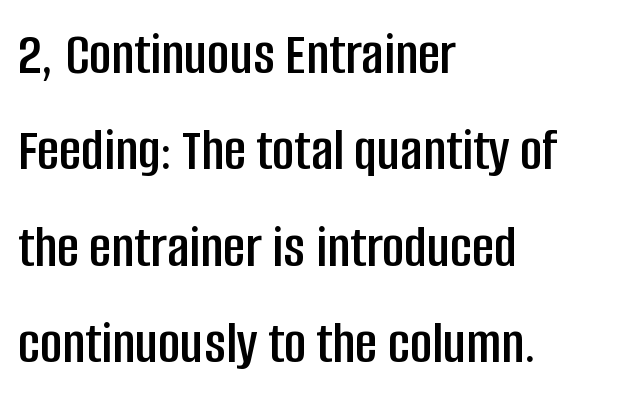
{"serif": "no", "italic": "no", "width": "condensed", "stroke_contrast": "low", "x_height": "large", "monospaced": "no", "underline": "no", "align": "left", "line_spacing": "normal", "line_spacing_ratio": 1.58, "letter_spacing": "normal", "letter_spacing_em": 0.0, "glyph_px": 61}
